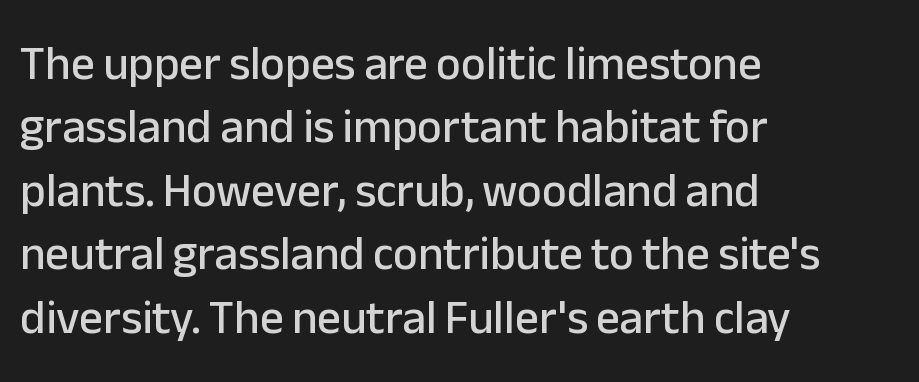
The line-height multiplier appears to be the usual default. Characters remain perfectly vertical along every line. The font family rendered here belongs to the sans-serif group. All the whitespace from short lines collects on the right. Descenders hang freely into open space.
